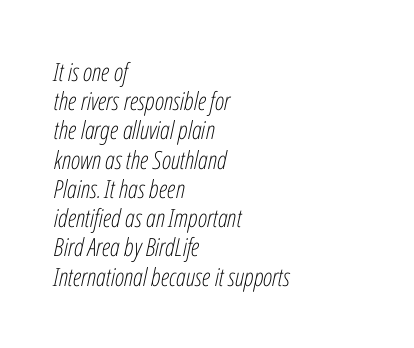
The image shows 25 px text type, italic (leaning right); set left-aligned, line spacing 1.17x, normal letter spacing, not underlined.
